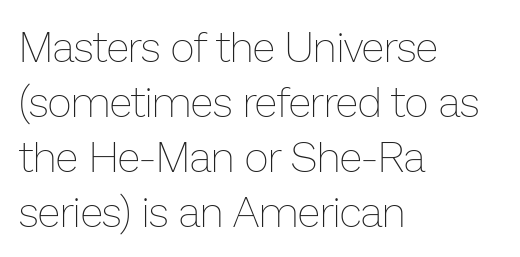
The image shows 42 px thin type, upright; set left-aligned, normal line spacing (1.31x), normal letter spacing, not underlined; low stroke contrast and a medium x-height.
